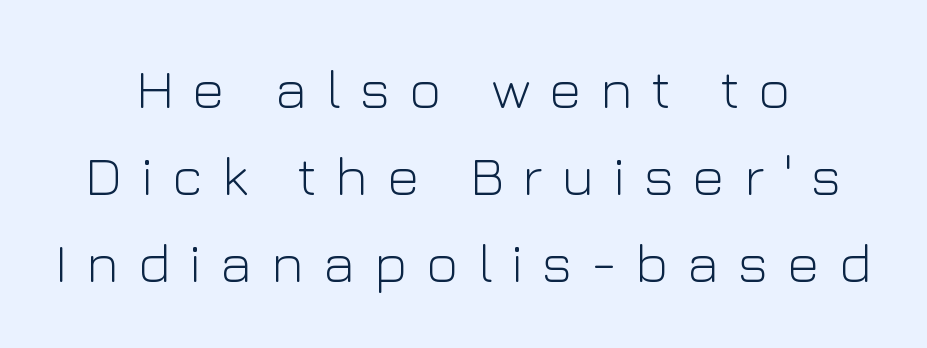
Q: Is the text bold? A: No.
Q: Is the text italic (slanted)? A: No, it is upright.
Q: Is the typeface a serif or a sans-serif typeface? A: Sans-serif.
Q: Is the text underlined? A: No.
Q: How is the paragraph aligned? A: Centered.
Q: Is the spacing between letters normal or unusually wide? A: Unusually wide.
Q: Is the spacing between lines tight, normal or loose? A: Normal.
Q: Width (condensed, normal, or wide)? A: Normal.
Q: Stroke contrast? A: Low.
Q: x-height? A: Medium.
Q: Monospaced? A: No.
